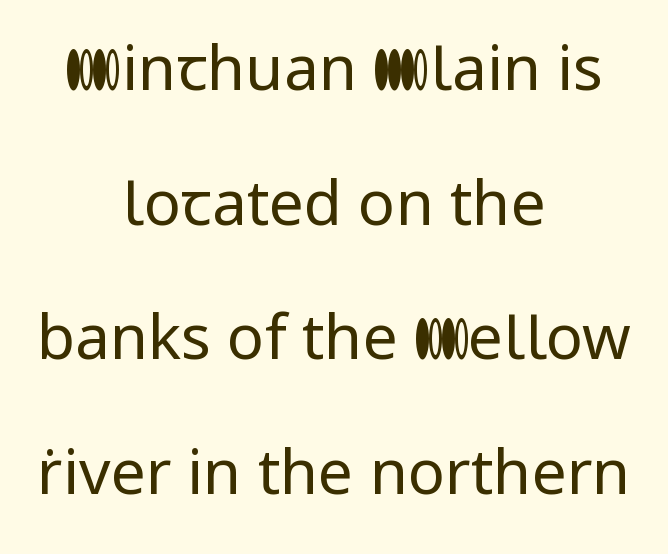
The image shows 62 px regular-weight sans-serif type, upright; set centered, loose line spacing (2.17x), normal letter spacing, not underlined; low stroke contrast and a medium x-height.
